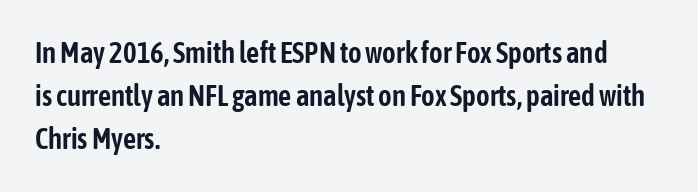
{"serif": "no", "italic": "no", "width": "condensed", "stroke_contrast": "low", "x_height": "medium", "monospaced": "no", "underline": "no", "align": "left", "line_spacing": "normal", "line_spacing_ratio": 1.49, "letter_spacing": "normal", "letter_spacing_em": 0.0, "glyph_px": 29}
